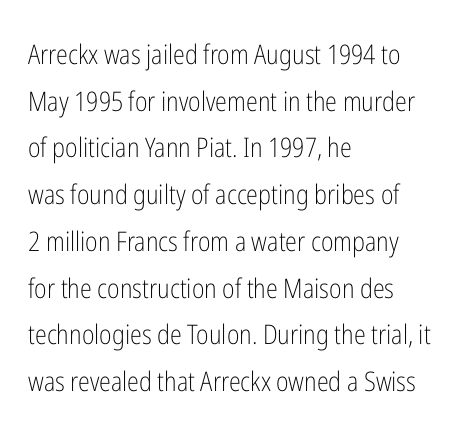
{"italic": "no", "bold": "no", "underline": "no", "align": "left", "line_spacing_ratio": 1.73, "letter_spacing": "normal", "letter_spacing_em": 0.0, "glyph_px": 27}
